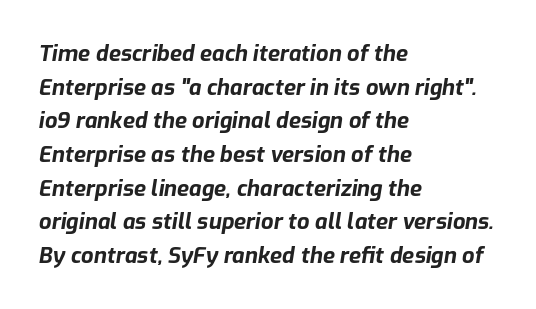
Q: Is the text bold? A: Yes.
Q: Is the text italic (slanted)? A: Yes, it leans right by about 9 degrees.
Q: Is the text underlined? A: No.
Q: How is the paragraph aligned? A: Left-aligned.
Q: Is the spacing between letters normal or unusually wide? A: Normal.
Q: Is the spacing between lines tight, normal or loose? A: Normal.
